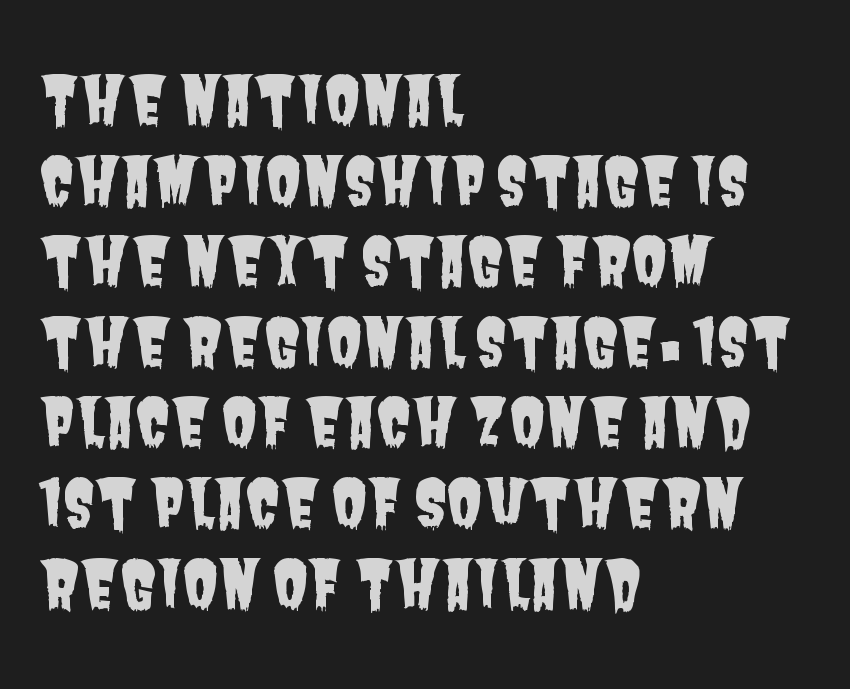
Q: Is the typeface a serif or a sans-serif typeface? A: Sans-serif.
Q: Is the text underlined? A: No.
Q: How is the paragraph aligned? A: Left-aligned.
Q: Is the spacing between letters normal or unusually wide? A: Normal.
Q: Width (condensed, normal, or wide)? A: Condensed.
Q: Stroke contrast? A: Low.
Q: x-height? A: Large.
Q: Monospaced? A: No.
